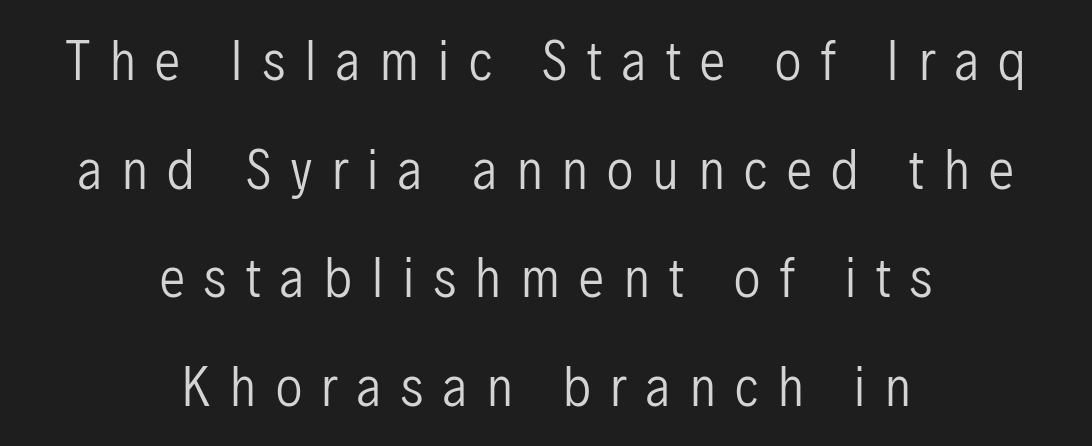
This rendering widens character spacing well past its baseline value. Quick note: interline space is abundant. Check the space under the baseline: it is left empty. The passage shown is typed in a proportional face where columns would drift. No letter is thick-stroked: the sample isn't bold.
